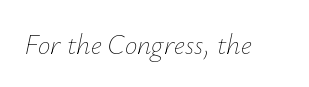
Is this a heavy cut? Hardly; it is regular or lighter. Letters rest on an invisible, unmarked baseline. The passage shown is typed in a proportional face where columns would drift. Nothing unusual about the tracking: characters are spaced as the font intends. A typesetter would mark this as italic.
